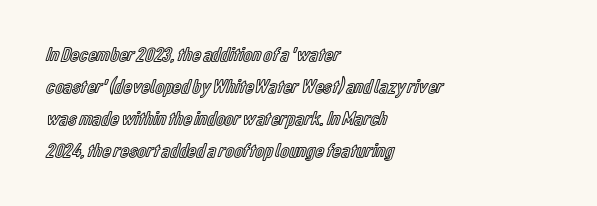
Q: Is the text italic (slanted)? A: Yes.
Q: Is the text underlined? A: No.
Q: How is the paragraph aligned? A: Left-aligned.
Q: Is the spacing between letters normal or unusually wide? A: Normal.
Q: Is the spacing between lines tight, normal or loose? A: Normal.
